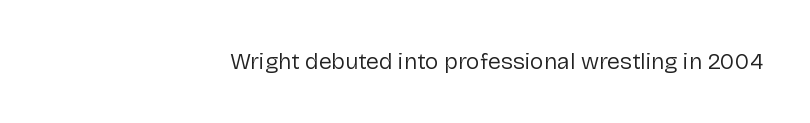
{"italic": "no", "bold": "no", "underline": "no", "align": "right", "letter_spacing": "normal", "letter_spacing_em": 0.0, "glyph_px": 23}
